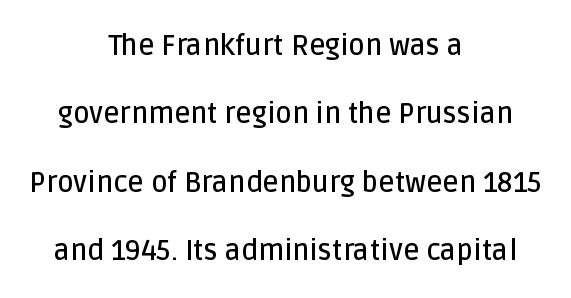
{"serif": "no", "italic": "no", "bold": "semi", "weight": "semibold", "width": "normal", "stroke_contrast": "low", "x_height": "large", "monospaced": "no", "underline": "no", "align": "center", "line_spacing": "loose", "line_spacing_ratio": 2.44, "letter_spacing": "normal", "letter_spacing_em": 0.0, "glyph_px": 28}
